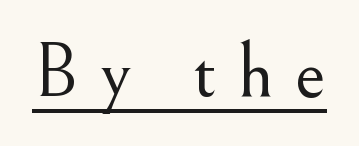
The letters advance in unequal steps, a hallmark of proportional type. The typography opts for an upright posture over an oblique one. A serif font was chosen for this passage. The font sits on the lighter half of the weight spectrum, regular included. Display-style spreading of the glyphs; the letterfit is very open.
